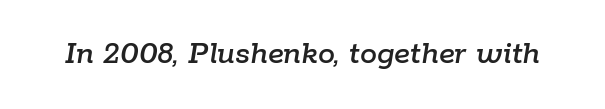
{"italic": "yes", "lean": "right", "slant_degrees": 9, "width": "normal", "stroke_contrast": "low", "x_height": "medium", "monospaced": "no", "underline": "no", "letter_spacing": "normal", "letter_spacing_em": 0.0, "glyph_px": 34}
